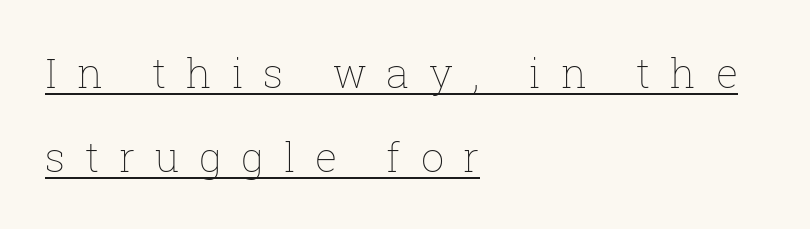
The image shows 41 px thin type, upright; set left-aligned, loose line spacing (2.04x), unusually wide letter spacing (+0.48 em), underlined; low stroke contrast and a medium x-height.
